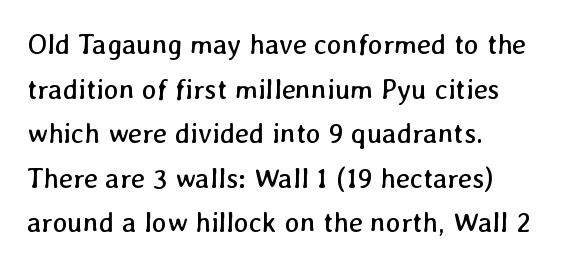
{"bold": "no", "weight": "regular", "width": "normal", "stroke_contrast": "low", "x_height": "medium", "monospaced": "no", "underline": "no", "align": "left", "line_spacing": "normal", "line_spacing_ratio": 1.59, "letter_spacing": "normal", "letter_spacing_em": 0.0, "glyph_px": 28}
